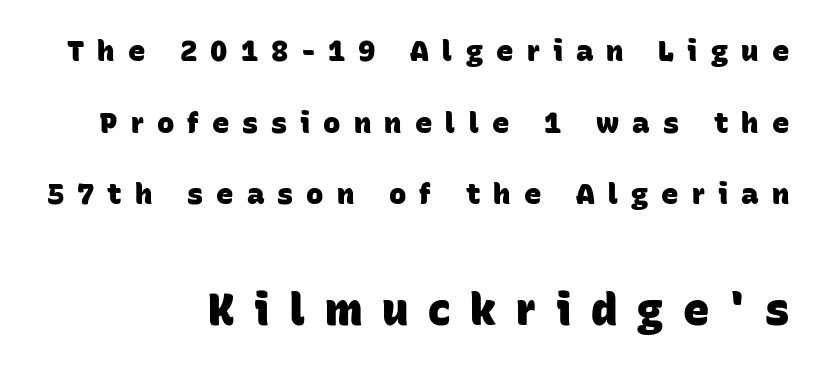
Q: Is the text bold? A: Yes.
Q: Is the typeface a serif or a sans-serif typeface? A: Sans-serif.
Q: Is the text underlined? A: No.
Q: How is the paragraph aligned? A: Right-aligned.
Q: Is the spacing between letters normal or unusually wide? A: Unusually wide.
Q: Is the spacing between lines tight, normal or loose? A: Loose.
Q: Which block of text is set in a larger size, the first (top) or the second (bottom)? A: The second (bottom) one.
Q: Width (condensed, normal, or wide)? A: Normal.
Q: Stroke contrast? A: Low.
Q: x-height? A: Large.
Q: Monospaced? A: No.
